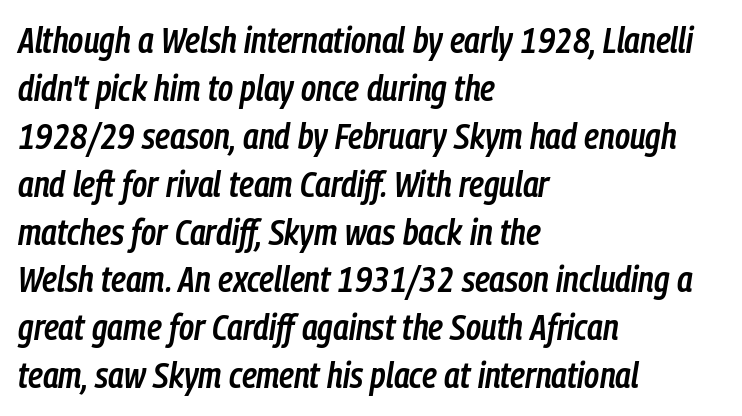
Q: Is the text bold? A: Semi-bold.
Q: Is the text italic (slanted)? A: Yes, it leans right by about 9 degrees.
Q: Is the text underlined? A: No.
Q: How is the paragraph aligned? A: Left-aligned.
Q: Is the spacing between letters normal or unusually wide? A: Normal.
Q: Is the spacing between lines tight, normal or loose? A: Normal.
Q: Width (condensed, normal, or wide)? A: Condensed.
Q: Stroke contrast? A: Low.
Q: x-height? A: Medium.
Q: Monospaced? A: No.
